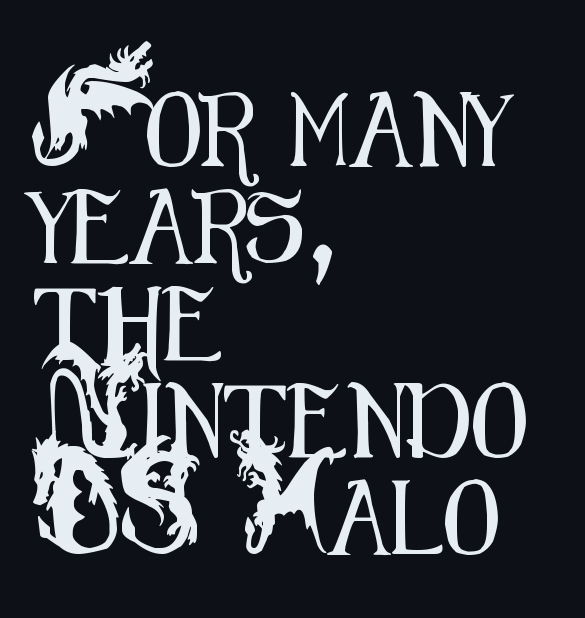
The image shows 74 px condensed sans-serif type, upright; set left-aligned, normal line spacing (1.31x), normal letter spacing, not underlined; medium stroke contrast and a small x-height.
